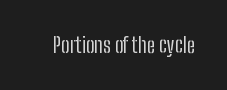
The passage shown is not underscored anywhere. The font's upright variant was chosen for this text. Stems here are at most as thick as an everyday book face. Observe the ordinary spacing: letters are neighbours, not strangers.
